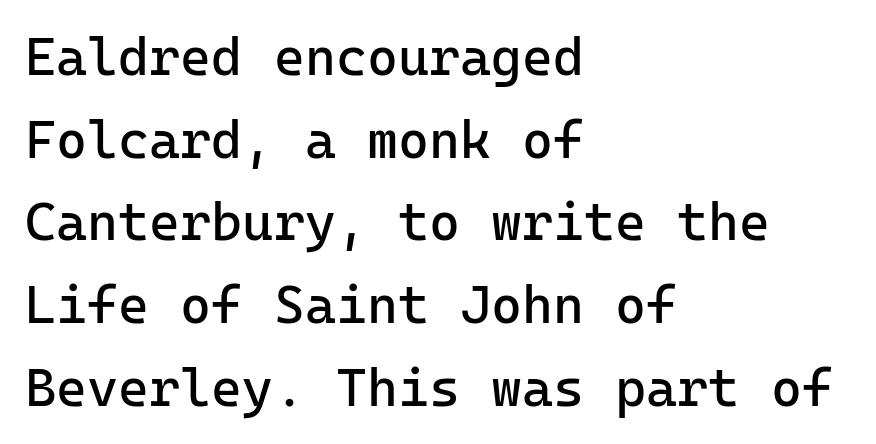
{"serif": "no", "italic": "no", "bold": "no", "weight": "regular", "width": "normal", "stroke_contrast": "low", "x_height": "medium", "monospaced": "yes", "underline": "no", "align": "left", "line_spacing": "normal", "line_spacing_ratio": 1.56, "letter_spacing": "normal", "letter_spacing_em": 0.0, "glyph_px": 53}
